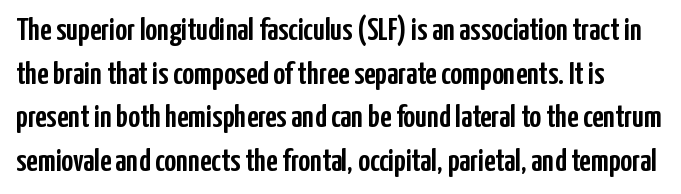
Q: Is the text italic (slanted)? A: No, it is upright.
Q: Is the typeface a serif or a sans-serif typeface? A: Sans-serif.
Q: Is the text underlined? A: No.
Q: Is the spacing between letters normal or unusually wide? A: Normal.
Q: Is the spacing between lines tight, normal or loose? A: Normal.
Q: Width (condensed, normal, or wide)? A: Condensed.
Q: Stroke contrast? A: Low.
Q: x-height? A: Medium.
Q: Monospaced? A: No.
